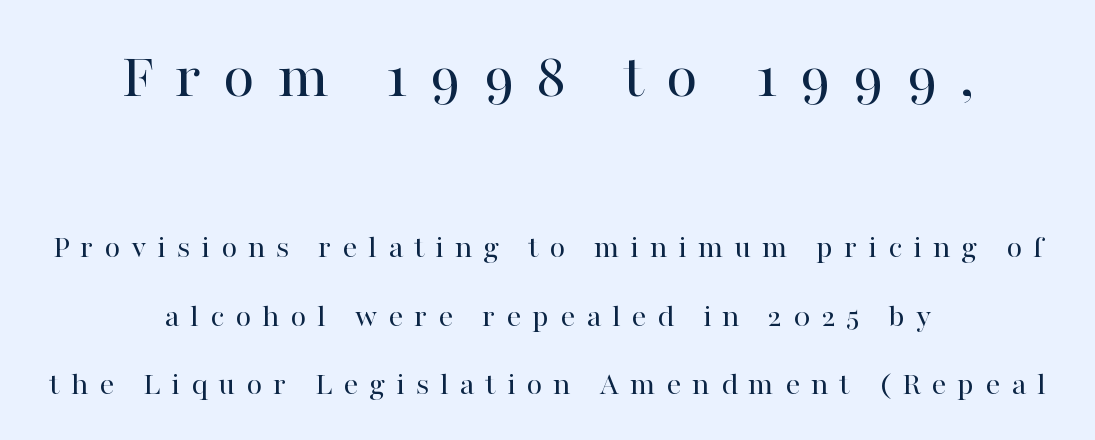
Q: Is the text bold? A: No.
Q: Is the text italic (slanted)? A: No, it is upright.
Q: Is the typeface a serif or a sans-serif typeface? A: Serif.
Q: Is the text underlined? A: No.
Q: How is the paragraph aligned? A: Centered.
Q: Is the spacing between letters normal or unusually wide? A: Unusually wide.
Q: Is the spacing between lines tight, normal or loose? A: Loose.
Q: Which block of text is set in a larger size, the first (top) or the second (bottom)? A: The first (top) one.
Q: Width (condensed, normal, or wide)? A: Normal.
Q: Stroke contrast? A: High.
Q: x-height? A: Medium.
Q: Monospaced? A: No.
